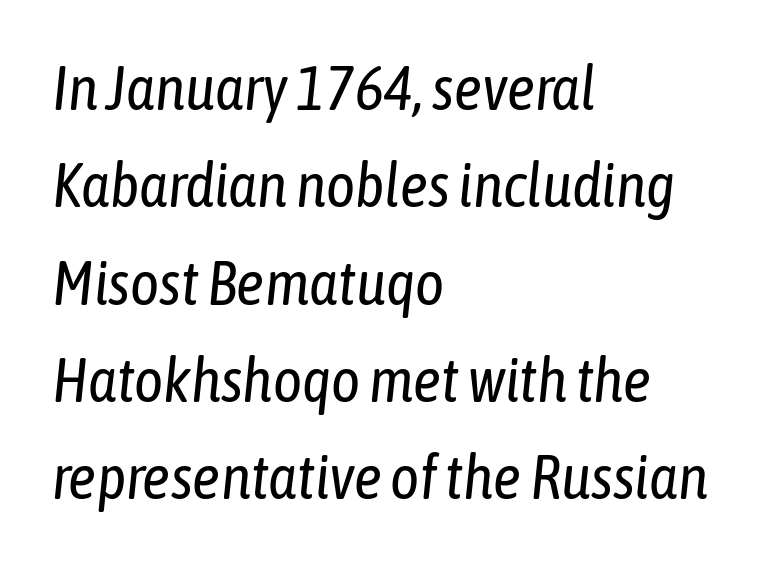
The image shows 62 px regular-weight, condensed type, italic (leaning right); set left-aligned, normal line spacing (1.57x), normal letter spacing, not underlined; low stroke contrast and a medium x-height.
